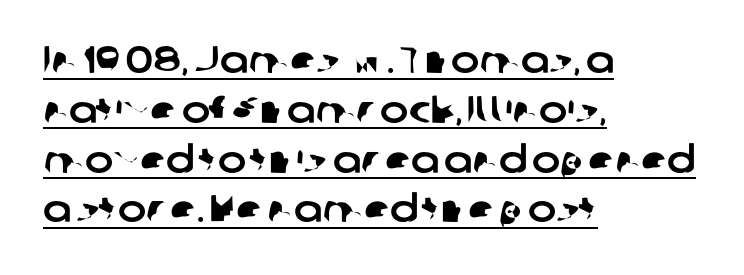
The image shows 38 px sans-serif type; set left-aligned, normal line spacing (1.31x), normal letter spacing, underlined; low stroke contrast and a medium x-height.
